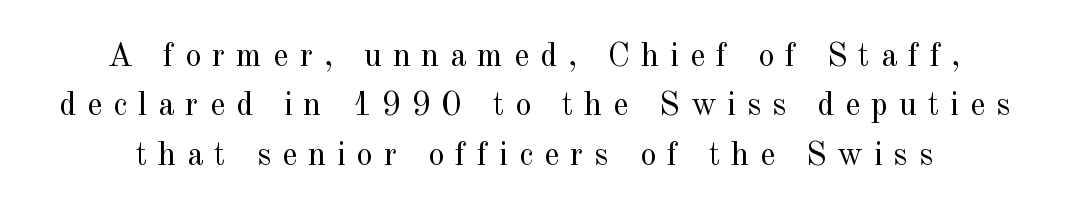
Does the leading feel generous? No, just average. A typesetter would call this heavily tracked-out type. The baseline area is clear. No chunkiness to these letters — they're not bold. This sample has the flowing, uneven cadence of proportional lettering.
